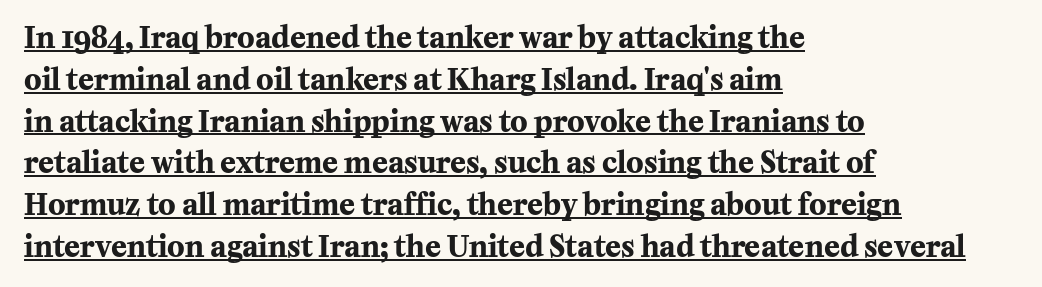
The image shows 29 px bold serif type, upright; set left-aligned, normal line spacing (1.44x), normal letter spacing, underlined; medium stroke contrast and a medium x-height.
